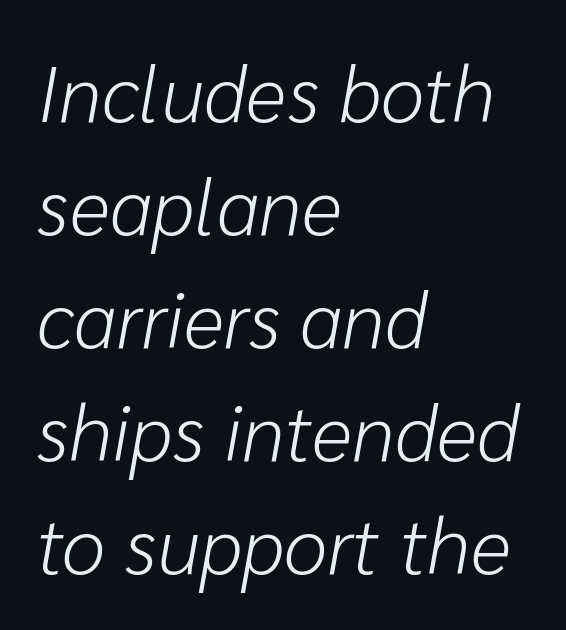
Q: Is the text bold? A: No.
Q: Is the text italic (slanted)? A: Yes, it leans right by about 10 degrees.
Q: Is the text underlined? A: No.
Q: How is the paragraph aligned? A: Left-aligned.
Q: Is the spacing between letters normal or unusually wide? A: Normal.
Q: Is the spacing between lines tight, normal or loose? A: Normal.
Q: Width (condensed, normal, or wide)? A: Normal.
Q: Stroke contrast? A: Low.
Q: x-height? A: Medium.
Q: Monospaced? A: No.
